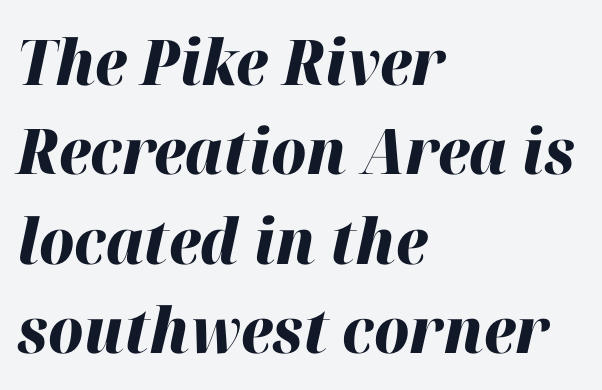
In terms of posture, this sample is oblique. Honestly, there is no underline to notice here at all. Here the glyphs are tracked normally, forming tight word shapes. Quick note: interline space is typical.
